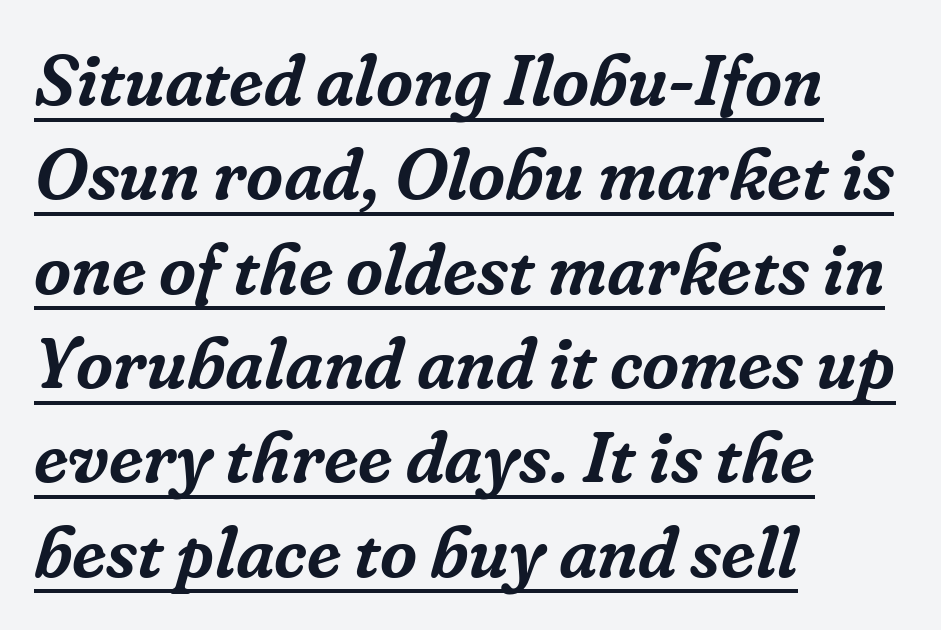
Teacher's note: observe the even left margin — that is flush-left alignment. Observe the serifs anchoring each vertical stroke in this sample. A typesetter would call this proportional, since set widths differ per character. Students, observe: this is what conventionally led text looks like. What stands out about the letter spacing? Nothing — it is the standard amount.
